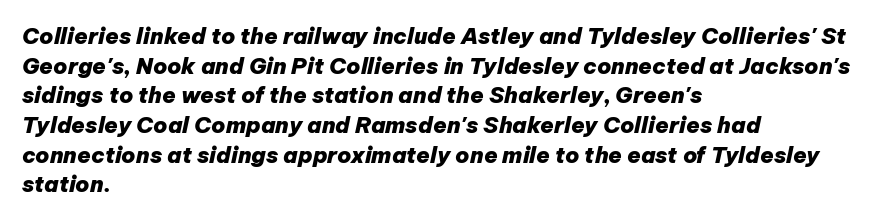
{"italic": "yes", "lean": "right", "slant_degrees": 12, "bold": "yes", "underline": "no", "align": "left", "line_spacing": "normal", "line_spacing_ratio": 1.35, "letter_spacing": "normal", "letter_spacing_em": 0.0, "glyph_px": 22}
